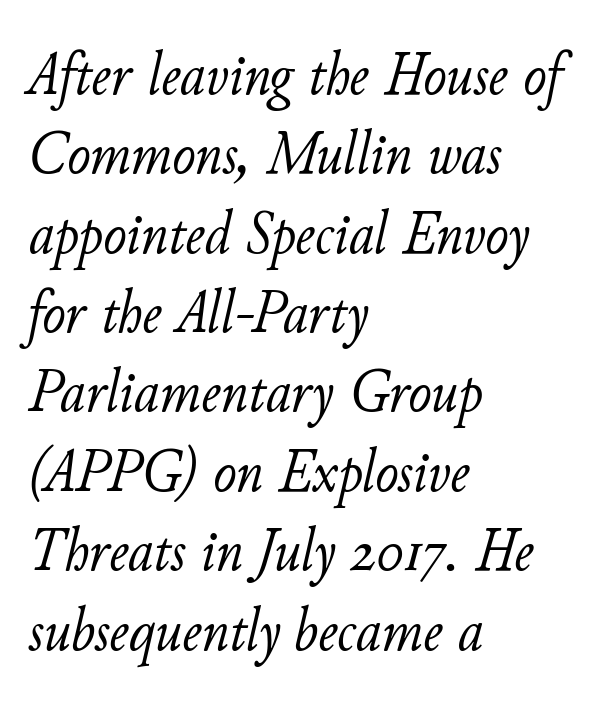
Q: Is the text bold? A: No.
Q: Is the text italic (slanted)? A: Yes, it leans right by about 11 degrees.
Q: Is the text underlined? A: No.
Q: How is the paragraph aligned? A: Left-aligned.
Q: Is the spacing between letters normal or unusually wide? A: Normal.
Q: Is the spacing between lines tight, normal or loose? A: Normal.
Q: Width (condensed, normal, or wide)? A: Normal.
Q: Stroke contrast? A: Low.
Q: x-height? A: Small.
Q: Monospaced? A: No.
